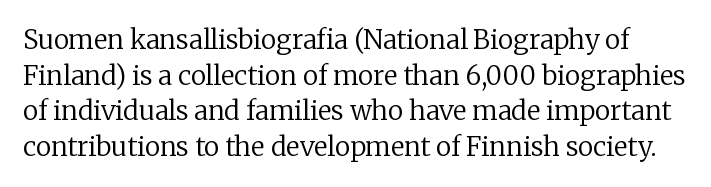
{"italic": "no", "bold": "no", "underline": "no", "line_spacing": "normal", "line_spacing_ratio": 1.37, "letter_spacing": "normal", "letter_spacing_em": 0.0, "glyph_px": 26}
